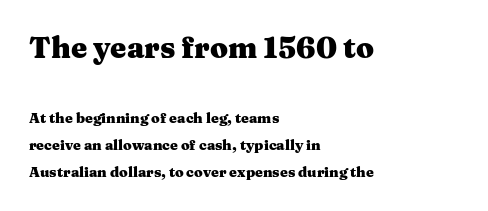
The image shows 29 px heavy, wide serif type, upright; set left-aligned, loose line spacing (1.95x), normal letter spacing, not underlined; the first (top) block is 2.07x larger; medium stroke contrast and a medium x-height.
